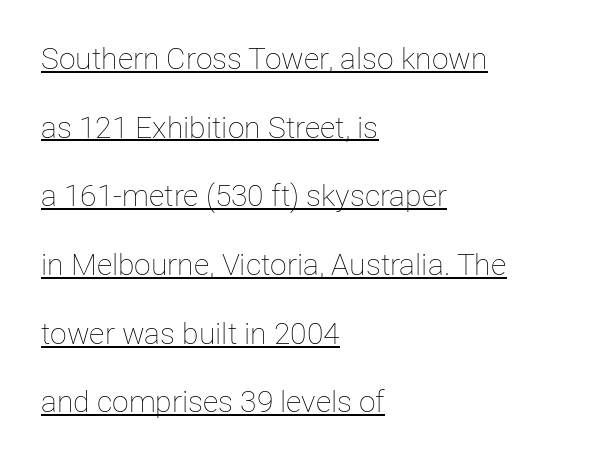
{"italic": "no", "bold": "no", "weight": "thin", "width": "normal", "stroke_contrast": "low", "x_height": "medium", "monospaced": "no", "underline": "yes", "align": "left", "line_spacing": "loose", "line_spacing_ratio": 2.29, "letter_spacing": "normal", "letter_spacing_em": 0.0, "glyph_px": 30}
